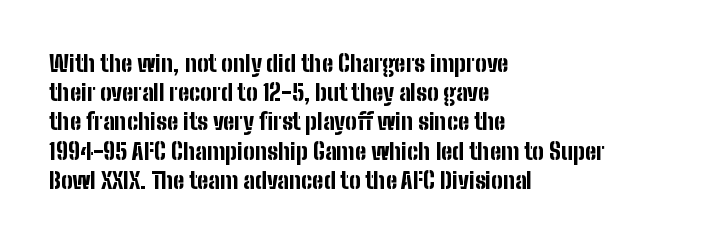
The image shows 23 px bold type, upright; set left-aligned, normal line spacing (1.27x), normal letter spacing, not underlined.
